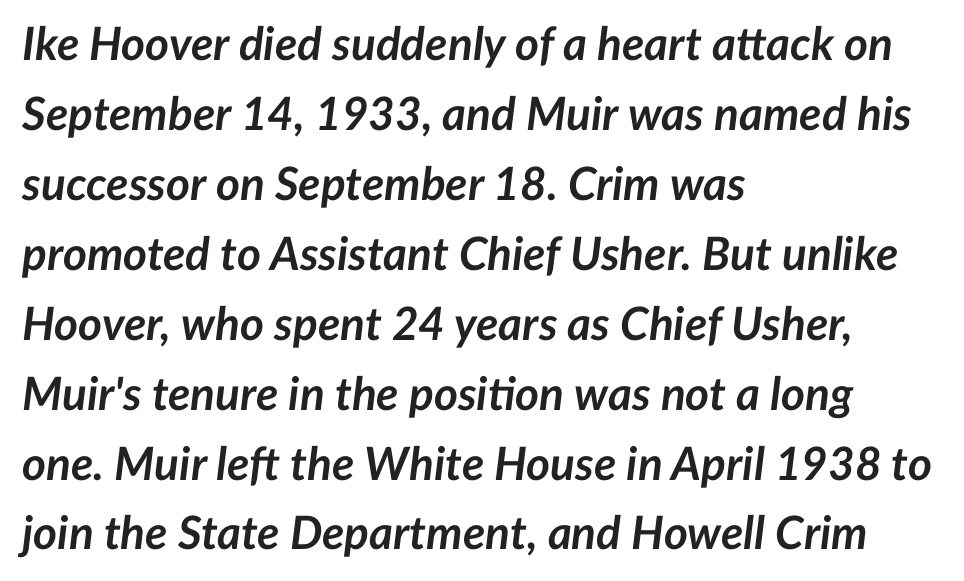
{"italic": "yes", "lean": "right", "slant_degrees": 7, "bold": "yes", "weight": "semibold", "width": "normal", "stroke_contrast": "low", "x_height": "medium", "monospaced": "no", "underline": "no", "align": "left", "line_spacing": "normal", "line_spacing_ratio": 1.52, "letter_spacing": "normal", "letter_spacing_em": 0.0, "glyph_px": 46}
